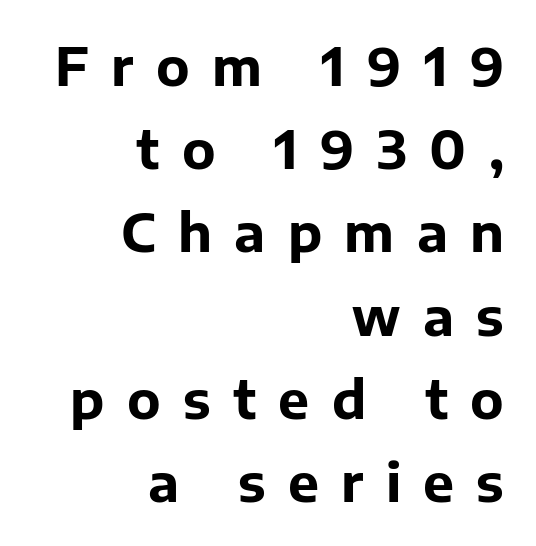
The image shows 52 px bold sans-serif type, upright; set right-aligned, normal line spacing (1.6x), unusually wide letter spacing (+0.43 em), not underlined; low stroke contrast and a medium x-height.
